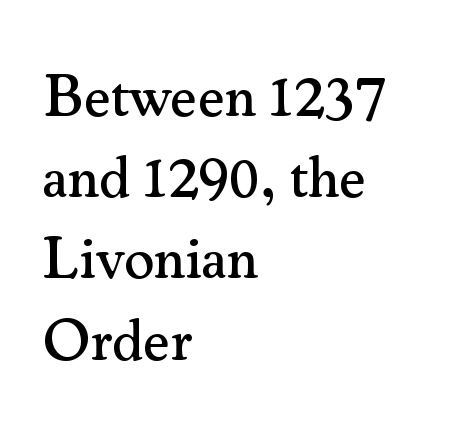
The image shows 58 px serif type, upright; set left-aligned, normal line spacing (1.4x), normal letter spacing, not underlined; medium stroke contrast and a small x-height.
